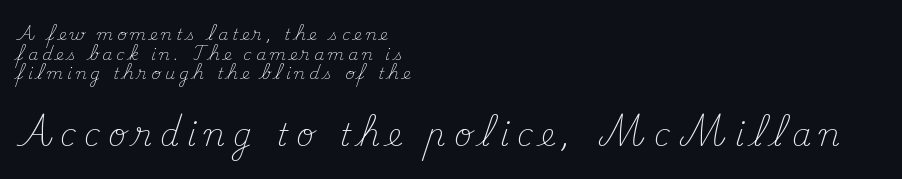
Clear beneath every line of the passage. To sum up the face: it has serifs. The designer gave the closing block more size than the opening block. You could only call the tracking loose — the letters float apart. Think of a printed novel: that variable character pitch is what you see here.
